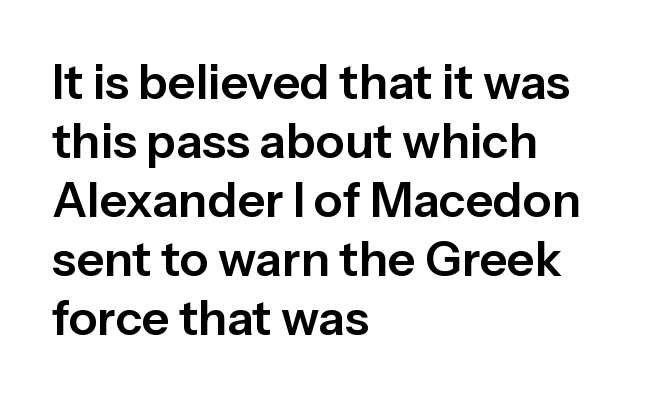
The image shows 48 px sans-serif type, upright; set left-aligned, line spacing 1.23x, normal letter spacing, not underlined; low stroke contrast and a medium x-height.
